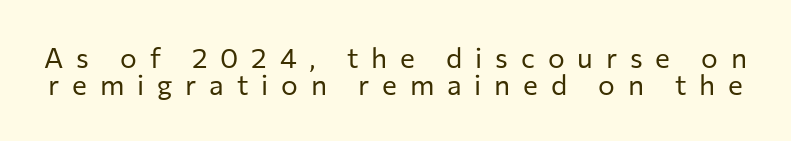
{"serif": "no", "italic": "no", "bold": "no", "weight": "regular", "width": "normal", "stroke_contrast": "low", "x_height": "medium", "monospaced": "no", "underline": "no", "line_spacing": "tight", "line_spacing_ratio": 0.97, "letter_spacing": "wide", "letter_spacing_em": 0.46, "glyph_px": 28}
